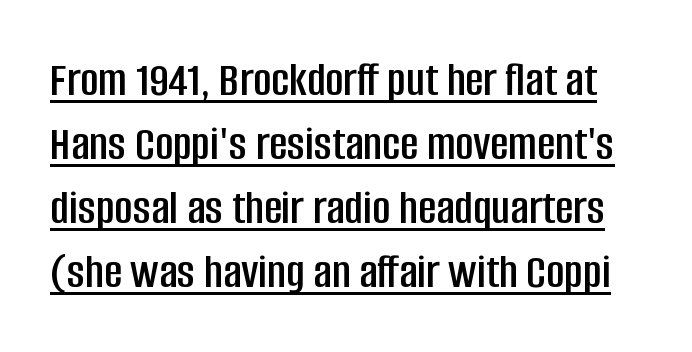
Q: Is the text italic (slanted)? A: No, it is upright.
Q: Is the typeface a serif or a sans-serif typeface? A: Sans-serif.
Q: Is the text underlined? A: Yes.
Q: Is the spacing between letters normal or unusually wide? A: Normal.
Q: Is the spacing between lines tight, normal or loose? A: Normal.
Q: Width (condensed, normal, or wide)? A: Condensed.
Q: Stroke contrast? A: Low.
Q: x-height? A: Large.
Q: Monospaced? A: No.
